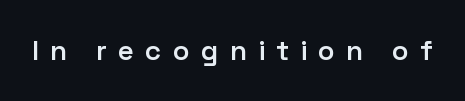
Q: Is the text bold? A: Semi-bold.
Q: Is the text italic (slanted)? A: No, it is upright.
Q: Is the typeface a serif or a sans-serif typeface? A: Sans-serif.
Q: Is the text underlined? A: No.
Q: Is the spacing between letters normal or unusually wide? A: Unusually wide.
Q: Width (condensed, normal, or wide)? A: Normal.
Q: Stroke contrast? A: Low.
Q: x-height? A: Medium.
Q: Monospaced? A: No.
